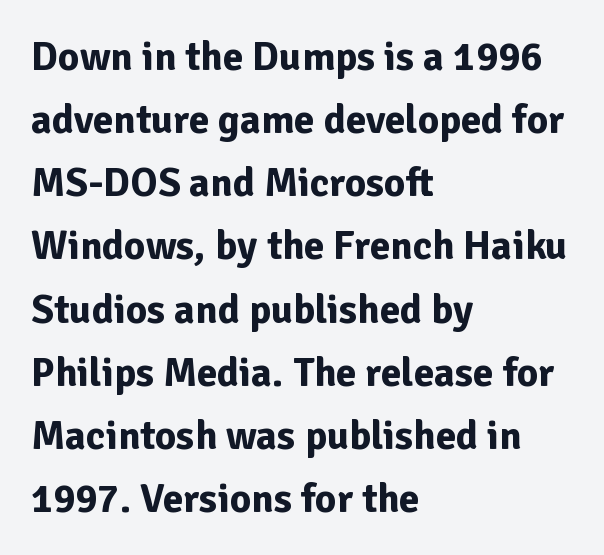
The image shows 41 px bold sans-serif type, upright; set left-aligned, normal line spacing (1.54x), normal letter spacing, not underlined; low stroke contrast and a medium x-height.
